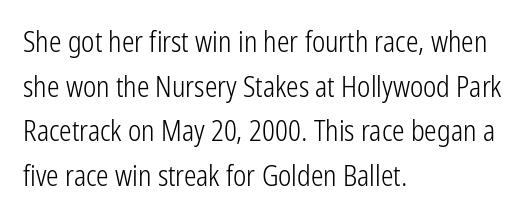
Q: Is the text bold? A: No.
Q: Is the text italic (slanted)? A: No, it is upright.
Q: Is the typeface a serif or a sans-serif typeface? A: Sans-serif.
Q: Is the text underlined? A: No.
Q: How is the paragraph aligned? A: Left-aligned.
Q: Is the spacing between letters normal or unusually wide? A: Normal.
Q: Is the spacing between lines tight, normal or loose? A: Normal.
Q: Width (condensed, normal, or wide)? A: Condensed.
Q: Stroke contrast? A: Low.
Q: x-height? A: Medium.
Q: Monospaced? A: No.
